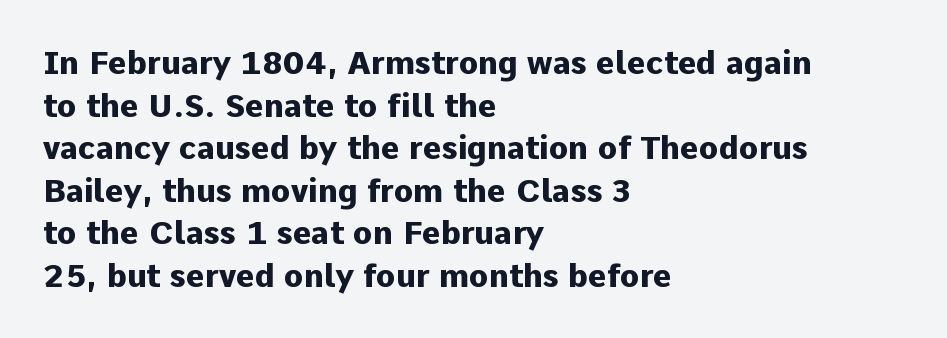
The image shows 32 px heavy sans-serif type, upright; set left-aligned, normal line spacing (1.33x), normal letter spacing, not underlined; low stroke contrast and a medium x-height.
